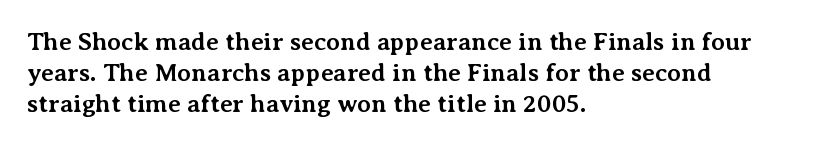
{"italic": "no", "bold": "yes", "underline": "no", "align": "left", "line_spacing_ratio": 1.24, "letter_spacing": "normal", "letter_spacing_em": 0.0, "glyph_px": 25}
